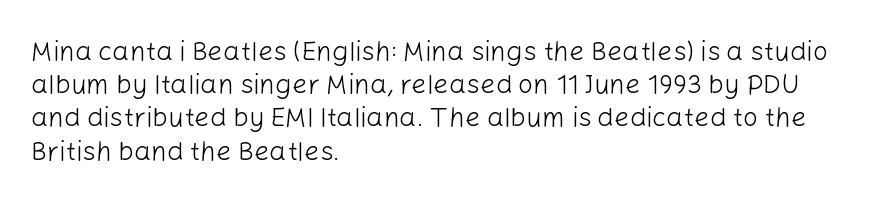
The image shows 27 px text type, upright; set left-aligned, line spacing 1.23x, normal letter spacing, not underlined.
